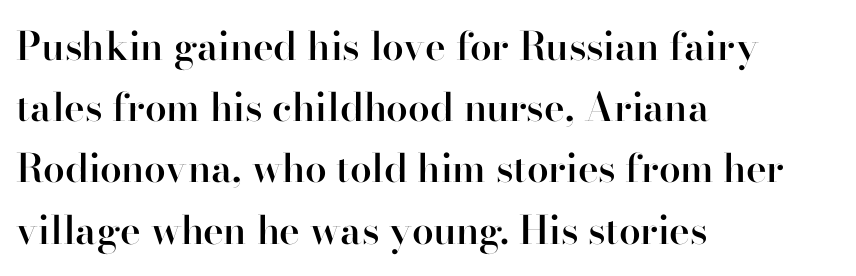
{"serif": "yes", "italic": "no", "bold": "semi", "weight": "semibold", "width": "normal", "stroke_contrast": "high", "x_height": "small", "monospaced": "no", "underline": "no", "align": "left", "line_spacing": "normal", "line_spacing_ratio": 1.57, "letter_spacing": "normal", "letter_spacing_em": 0.0, "glyph_px": 39}
